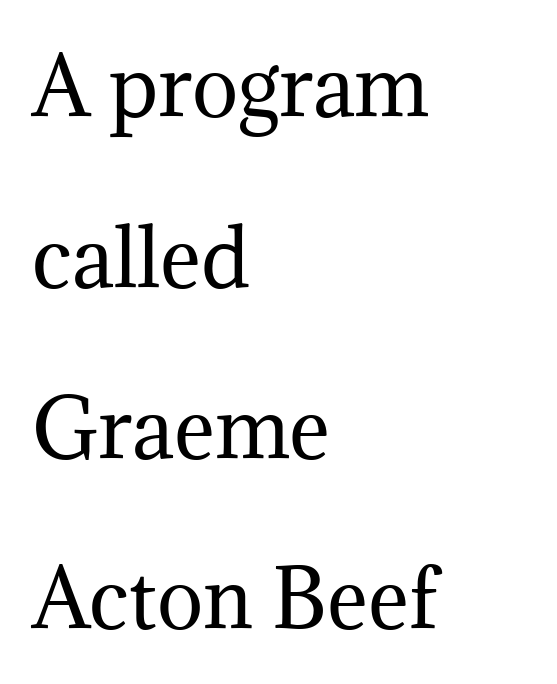
Q: Is the text bold? A: No.
Q: Is the text italic (slanted)? A: No, it is upright.
Q: Is the typeface a serif or a sans-serif typeface? A: Serif.
Q: Is the text underlined? A: No.
Q: How is the paragraph aligned? A: Left-aligned.
Q: Is the spacing between letters normal or unusually wide? A: Normal.
Q: Is the spacing between lines tight, normal or loose? A: Loose.
Q: Width (condensed, normal, or wide)? A: Normal.
Q: Stroke contrast? A: Medium.
Q: x-height? A: Medium.
Q: Monospaced? A: No.
